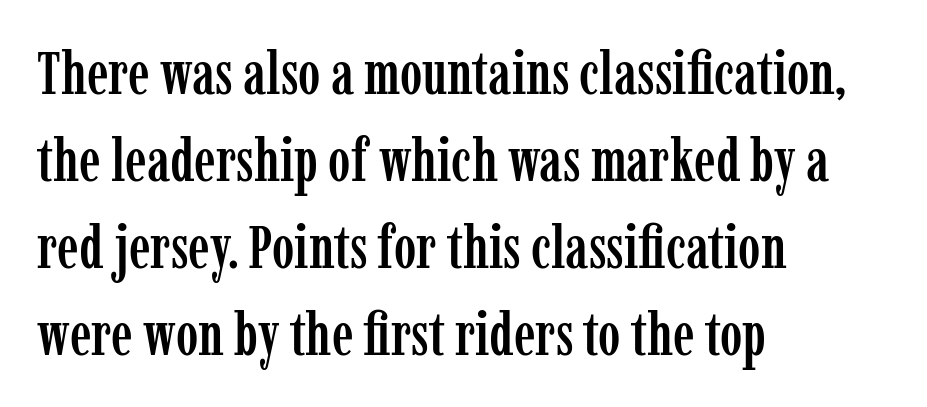
Each line starts at the same left margin while the right side varies. Any mark beneath the type? The region is blank. No extra tracking has been applied to these lines. These lines were composed using upright roman letters.
